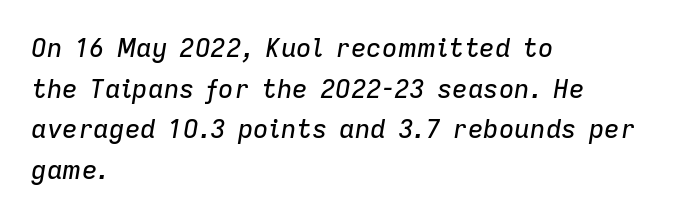
{"italic": "yes", "lean": "right", "slant_degrees": 9, "underline": "no", "align": "left", "line_spacing": "normal", "line_spacing_ratio": 1.56, "letter_spacing": "normal", "letter_spacing_em": 0.0, "glyph_px": 26}
